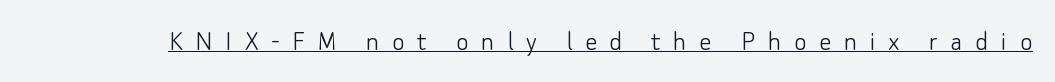
The image shows 30 px light sans-serif type, upright; set unusually wide letter spacing (+0.42 em), underlined; low stroke contrast and a small x-height.
